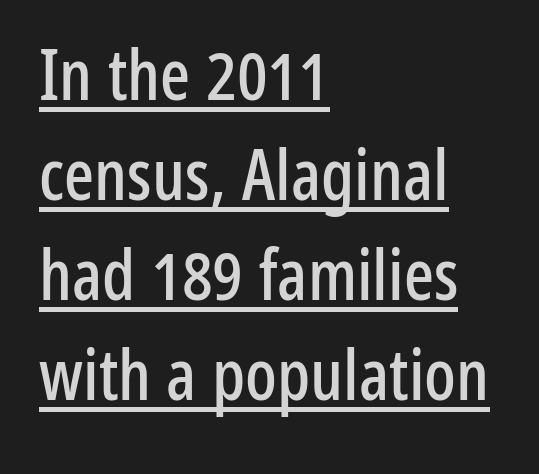
The image shows 70 px condensed sans-serif type, upright; set left-aligned, normal line spacing (1.43x), normal letter spacing, underlined; low stroke contrast and a medium x-height.
